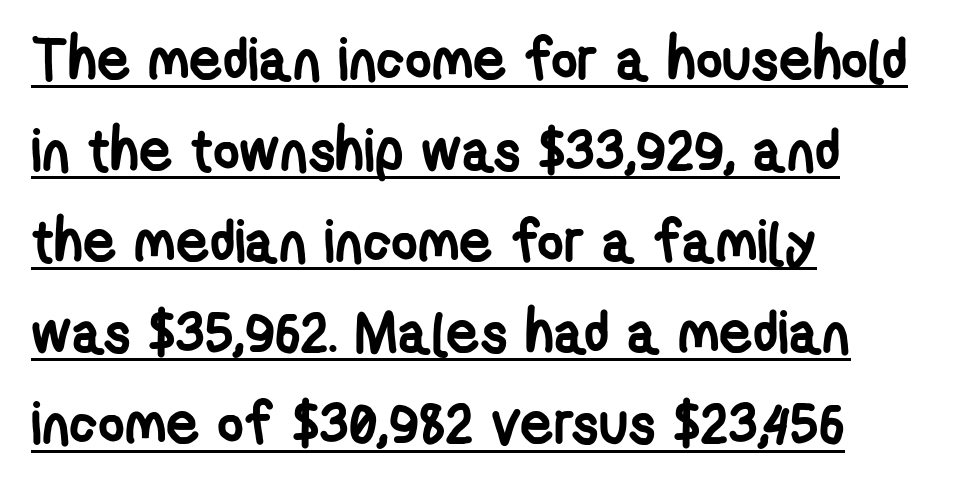
Q: Is the text bold? A: Yes.
Q: Is the typeface a serif or a sans-serif typeface? A: Sans-serif.
Q: Is the text underlined? A: Yes.
Q: How is the paragraph aligned? A: Left-aligned.
Q: Is the spacing between letters normal or unusually wide? A: Normal.
Q: Is the spacing between lines tight, normal or loose? A: Normal.
Q: Width (condensed, normal, or wide)? A: Condensed.
Q: Stroke contrast? A: Low.
Q: x-height? A: Medium.
Q: Monospaced? A: No.
